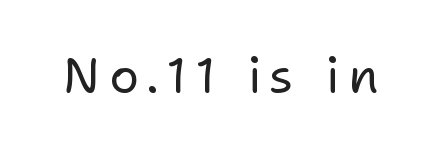
The string is rendered with underlining switched off. Weight class: somewhere from thin through regular. This is roman type, the default non-slanted kind. Each letter keeps its own natural width here, so spacing adapts to shape.
